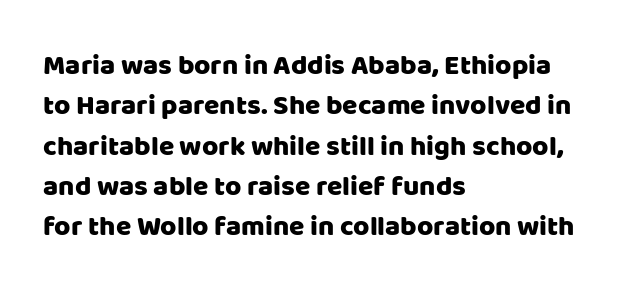
Q: Is the text italic (slanted)? A: No, it is upright.
Q: Is the typeface a serif or a sans-serif typeface? A: Sans-serif.
Q: Is the text underlined? A: No.
Q: How is the paragraph aligned? A: Left-aligned.
Q: Is the spacing between letters normal or unusually wide? A: Normal.
Q: Is the spacing between lines tight, normal or loose? A: Normal.
Q: Width (condensed, normal, or wide)? A: Normal.
Q: Stroke contrast? A: Low.
Q: x-height? A: Large.
Q: Monospaced? A: No.
